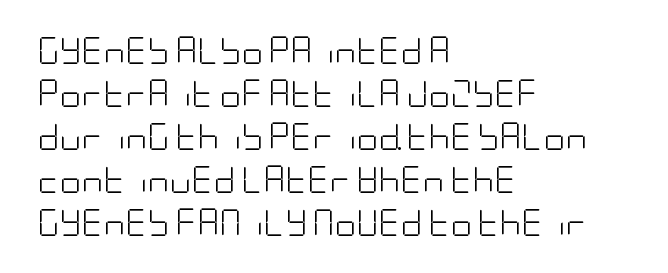
Q: Is the text bold? A: No.
Q: Is the text italic (slanted)? A: No, it is upright.
Q: Is the text underlined? A: No.
Q: How is the paragraph aligned? A: Left-aligned.
Q: Is the spacing between letters normal or unusually wide? A: Normal.
Q: Is the spacing between lines tight, normal or loose? A: Normal.
